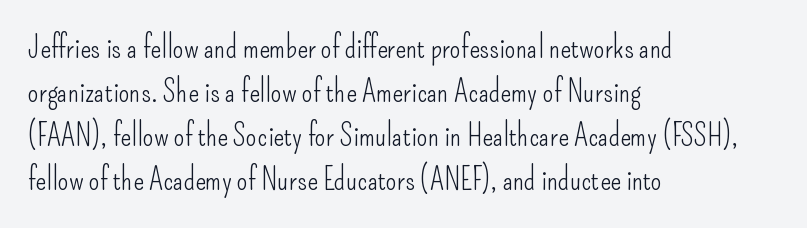
The face used here is proportionally spaced, like ordinary book or web type. Quick note: underline off. The rag falls on the right side of this text block. The space between consecutive lines is moderate.
